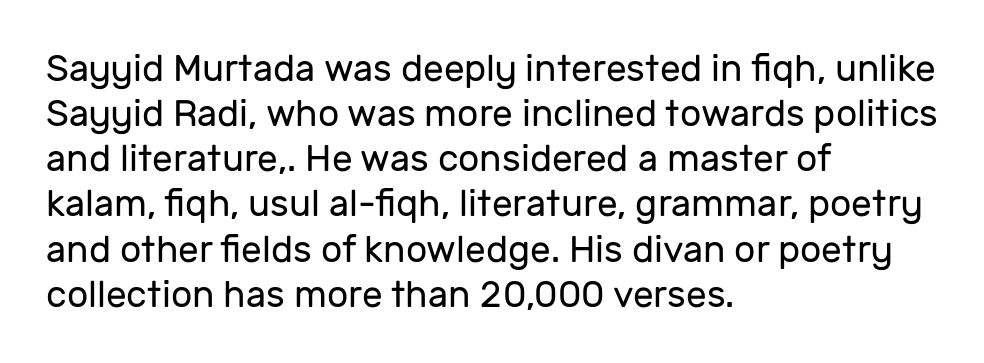
The passage shown is typed in a proportional face where columns would drift. Stems and bowls with no extra thickness — not bold. The letters stand upright; this is a roman face. Nope, no serifs anywhere on these letters. The setting favours the left margin, as ordinary paragraphs usually do. Just letters on the line, the space beneath them empty.
